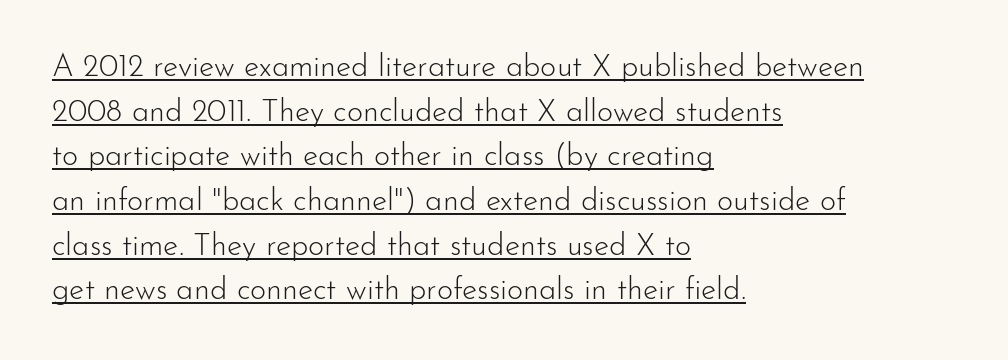
Q: Is the text bold? A: No.
Q: Is the text italic (slanted)? A: No, it is upright.
Q: Is the typeface a serif or a sans-serif typeface? A: Sans-serif.
Q: Is the text underlined? A: Yes.
Q: How is the paragraph aligned? A: Left-aligned.
Q: Is the spacing between letters normal or unusually wide? A: Normal.
Q: Is the spacing between lines tight, normal or loose? A: Normal.
Q: Width (condensed, normal, or wide)? A: Normal.
Q: Stroke contrast? A: Low.
Q: x-height? A: Small.
Q: Monospaced? A: No.
